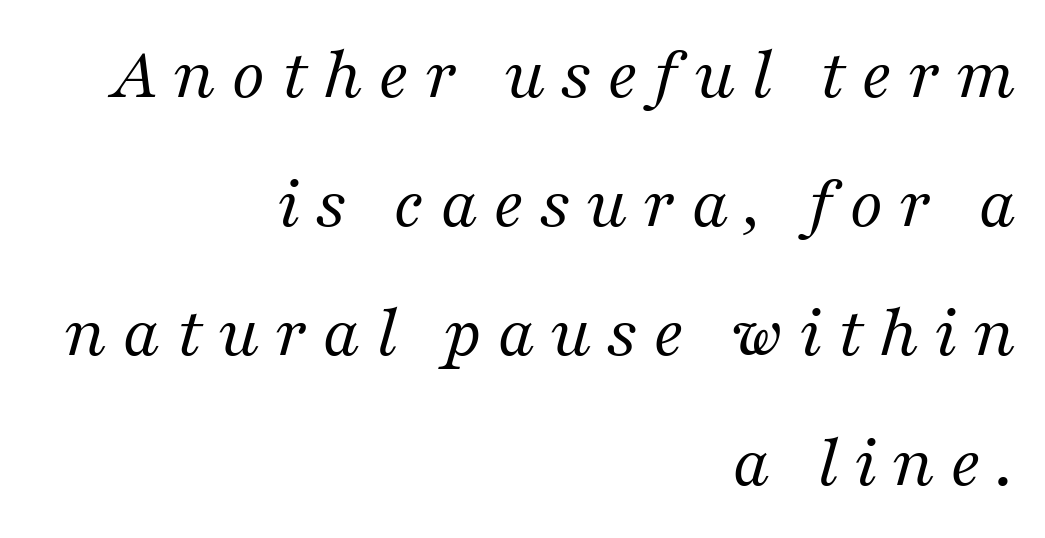
Stems here are at most as thick as an everyday book face. A serif font was chosen for this passage. A typesetter would call this leading conventional body-copy spacing. Underline: absent. Words appear elongated and porous because spacing is wide.
